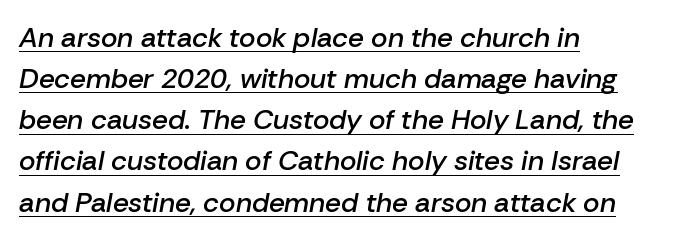
The image shows 28 px semibold type, italic (leaning right); set left-aligned, normal line spacing (1.47x), normal letter spacing, underlined; low stroke contrast and a medium x-height.
